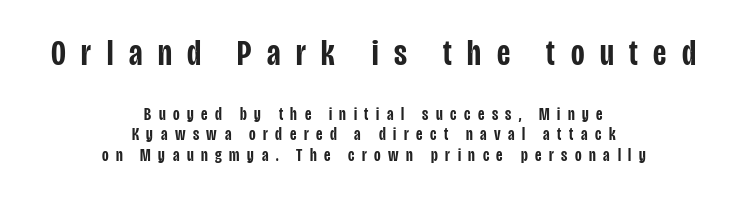
{"serif": "no", "italic": "no", "bold": "semi", "weight": "semibold", "width": "condensed", "stroke_contrast": "low", "x_height": "large", "monospaced": "no", "underline": "no", "align": "center", "line_spacing_ratio": 1.16, "letter_spacing": "wide", "letter_spacing_em": 0.42, "larger_block": "first", "size_ratio": 2.06, "glyph_px": 37}
